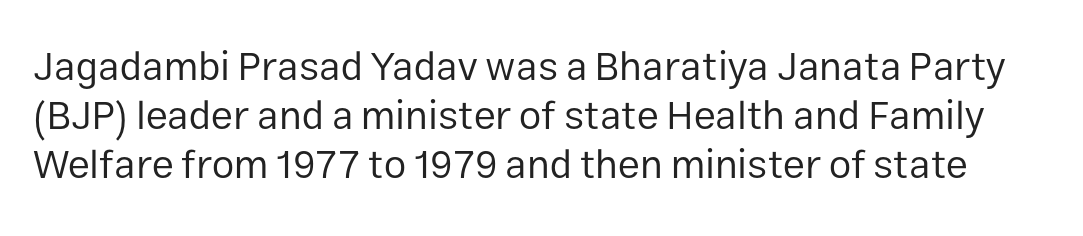
{"serif": "no", "italic": "no", "bold": "no", "weight": "regular", "width": "normal", "stroke_contrast": "low", "x_height": "medium", "monospaced": "no", "underline": "no", "line_spacing_ratio": 1.23, "letter_spacing": "normal", "letter_spacing_em": 0.0, "glyph_px": 40}
